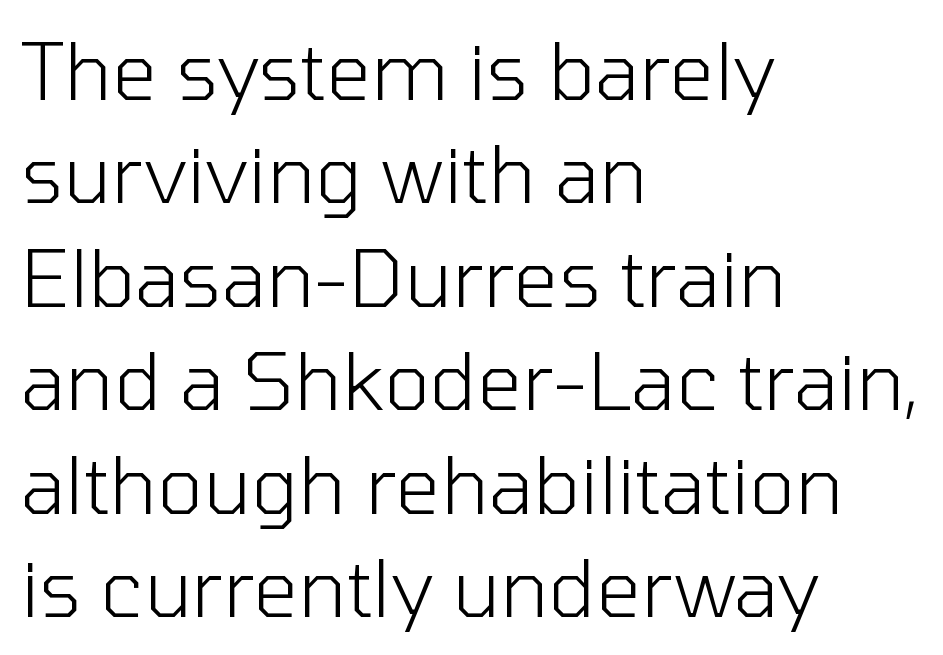
The image shows 79 px light sans-serif type, upright; set left-aligned, normal line spacing (1.31x), normal letter spacing, not underlined; low stroke contrast and a medium x-height.
